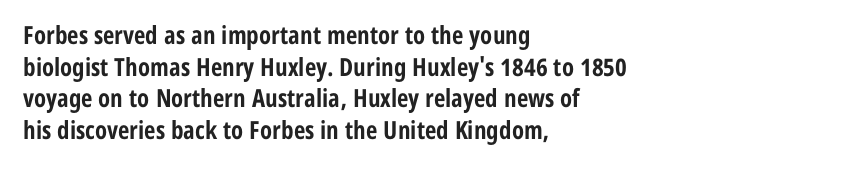
Q: Is the text bold? A: Yes.
Q: Is the text italic (slanted)? A: No, it is upright.
Q: Is the text underlined? A: No.
Q: How is the paragraph aligned? A: Left-aligned.
Q: Is the spacing between letters normal or unusually wide? A: Normal.
Q: Is the spacing between lines tight, normal or loose? A: Normal.
